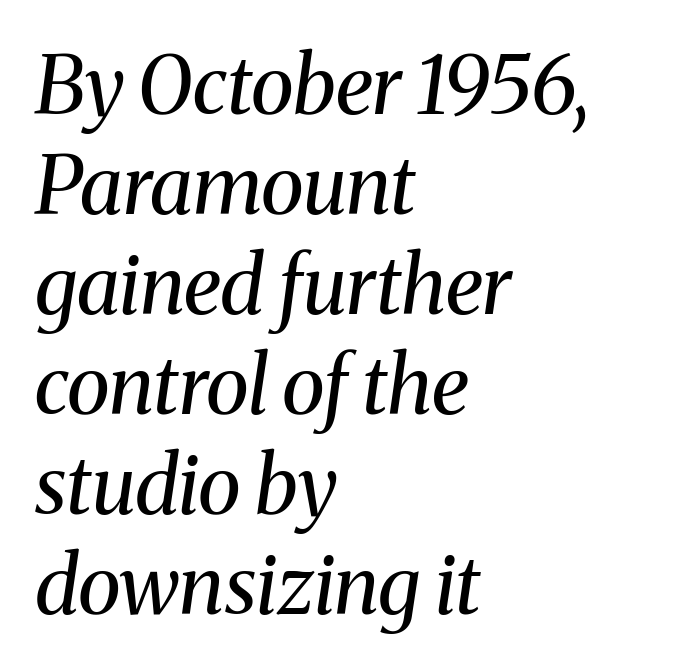
{"serif": "yes", "italic": "yes", "lean": "right", "slant_degrees": 8, "bold": "no", "weight": "regular", "width": "normal", "stroke_contrast": "medium", "x_height": "medium", "monospaced": "no", "underline": "no", "align": "left", "line_spacing": "normal", "line_spacing_ratio": 1.25, "letter_spacing": "normal", "letter_spacing_em": 0.0, "glyph_px": 80}
